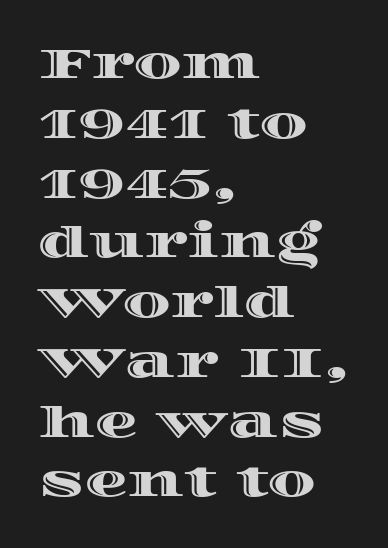
The image shows 43 px wide type, upright; set left-aligned, normal line spacing (1.39x), normal letter spacing, not underlined; a large x-height.
